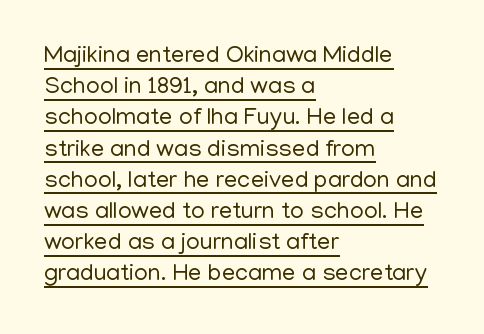
{"italic": "no", "bold": "no", "underline": "yes", "align": "left", "line_spacing": "normal", "line_spacing_ratio": 1.3, "letter_spacing": "normal", "letter_spacing_em": 0.0, "glyph_px": 24}
